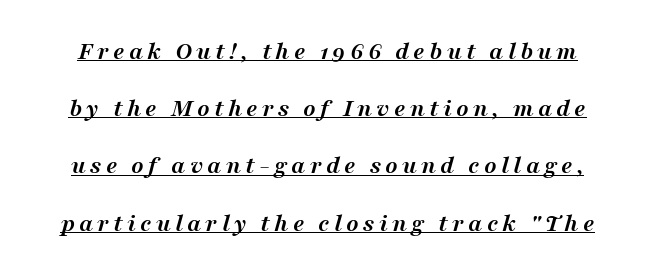
{"italic": "yes", "lean": "right", "slant_degrees": 16, "bold": "yes", "underline": "yes", "line_spacing": "loose", "line_spacing_ratio": 2.2, "glyph_px": 26}
